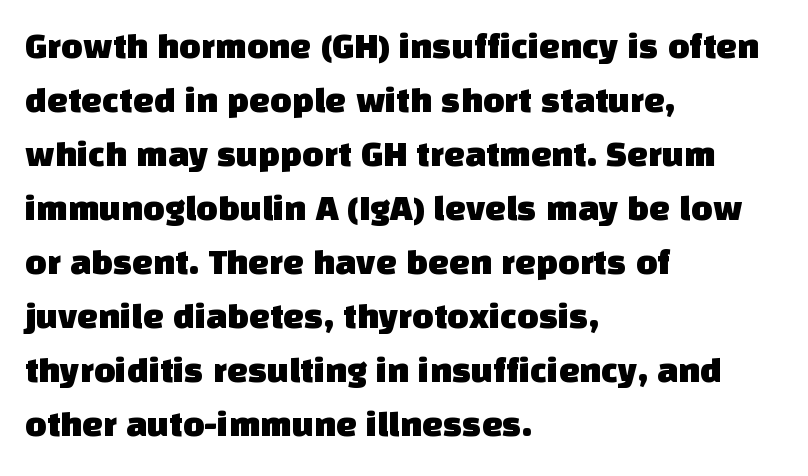
This is sans-serif lettering, the kind often seen on screens and signage. Vertical spacing — default. This sample has the flowing, uneven cadence of proportional lettering. Casual observation: everything's shoved over to the left. Nothing unusual about the tracking: characters are spaced as the font intends.
